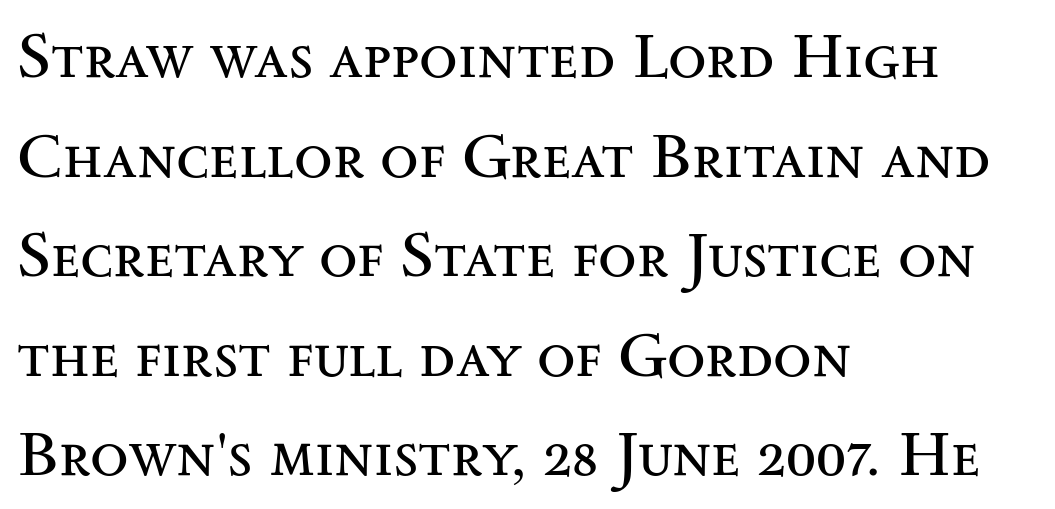
Characters remain perfectly vertical along every line. Is this a heavy cut? Hardly; it is regular or lighter. Here the designer chose a conventional face with non-uniform glyph widths. The gap between lines stays unmarked. Line starts are locked; line ends wander. This sample uses a serif face.
